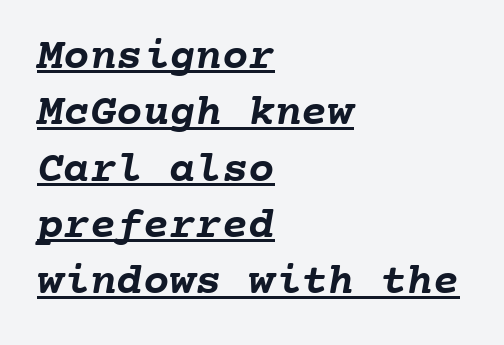
Q: Is the text bold? A: Yes.
Q: Is the text underlined? A: Yes.
Q: How is the paragraph aligned? A: Left-aligned.
Q: Is the spacing between letters normal or unusually wide? A: Normal.
Q: Is the spacing between lines tight, normal or loose? A: Normal.
Q: Width (condensed, normal, or wide)? A: Normal.
Q: Stroke contrast? A: Low.
Q: x-height? A: Medium.
Q: Monospaced? A: Yes.
